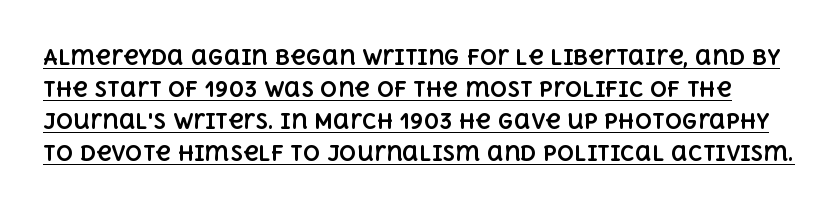
The image shows 21 px bold type, upright; set normal line spacing (1.53x), normal letter spacing, underlined.
